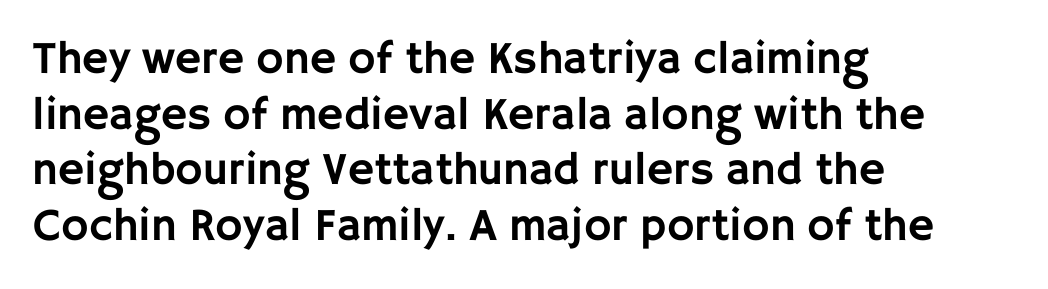
The image shows 46 px sans-serif type, upright; set left-aligned, line spacing 1.21x, normal letter spacing, not underlined; low stroke contrast and a large x-height.
